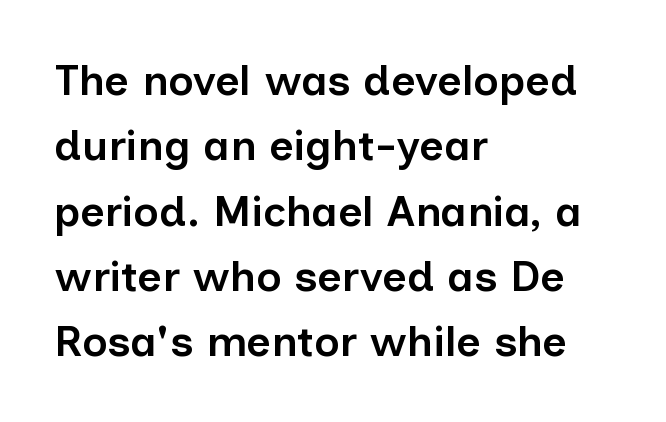
{"serif": "no", "italic": "no", "bold": "semi", "weight": "semibold", "width": "normal", "stroke_contrast": "low", "x_height": "medium", "monospaced": "no", "underline": "no", "align": "left", "line_spacing": "normal", "line_spacing_ratio": 1.52, "letter_spacing": "normal", "letter_spacing_em": 0.0, "glyph_px": 43}
